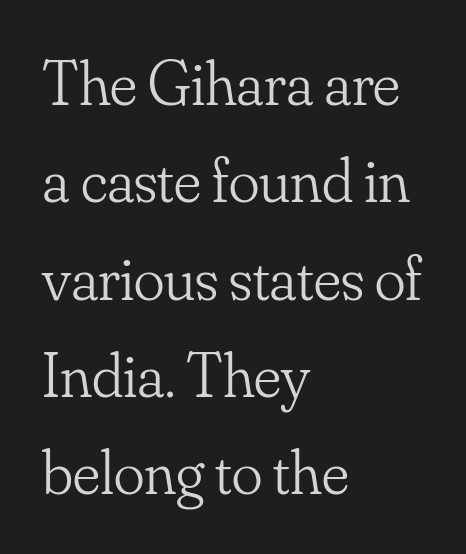
The image shows 64 px light serif type, upright; set left-aligned, normal line spacing (1.52x), normal letter spacing, not underlined; low stroke contrast and a small x-height.
